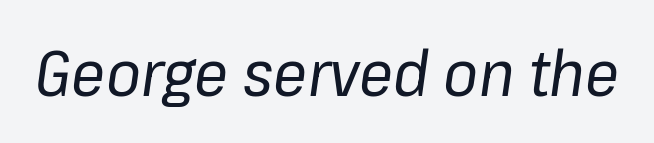
The strokes carry an ordinary text weight at most. The gap between lines stays unmarked. Look at the tracking — it's just the regular setting, nothing added. Here the designer chose a conventional face with non-uniform glyph widths.
